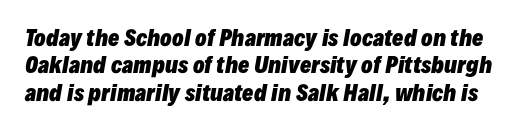
Looking at the ascenders, they clearly lean. Tracking value appears to be zero — textbook default spacing. Each glyph is drawn with heavy, bold strokes. Descender tails drop into unmarked territory. Line spacing here is normal.
